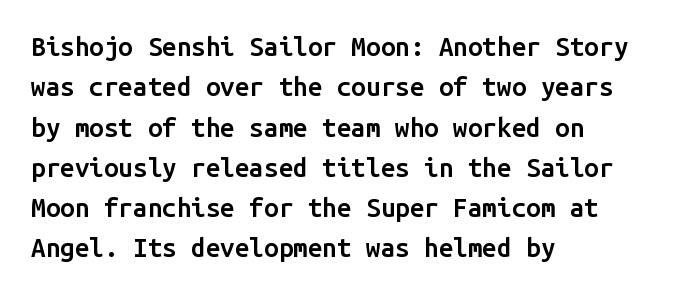
Posture: vertical. No word sits above an underline. Its strokes are somewhat broadened, the hallmark of semibold type. How are the letters spaced? Ordinarily, with no added tracking.
